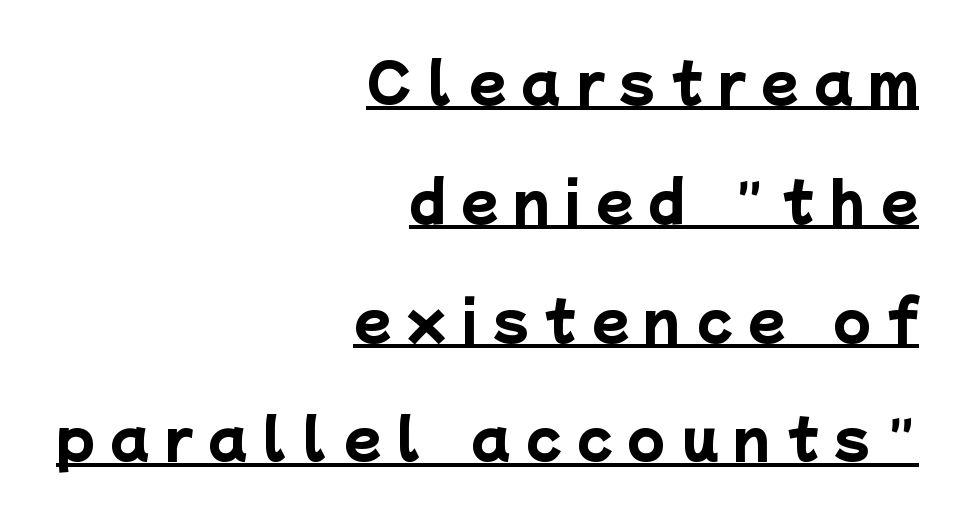
The image shows 54 px heavy sans-serif type; set right-aligned, loose line spacing (2.2x), unusually wide letter spacing (+0.29 em), underlined; low stroke contrast and a medium x-height.
